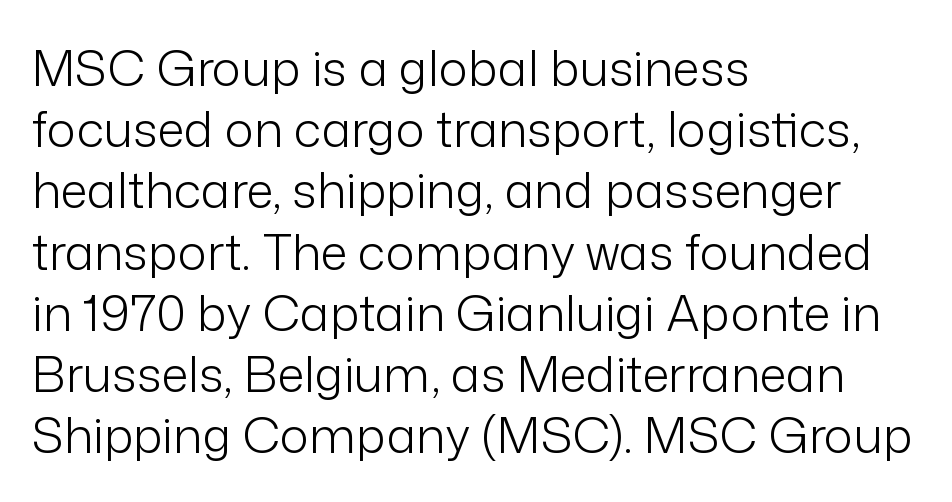
The image shows 49 px light sans-serif type, upright; set left-aligned, normal line spacing (1.25x), normal letter spacing, not underlined; low stroke contrast and a medium x-height.
